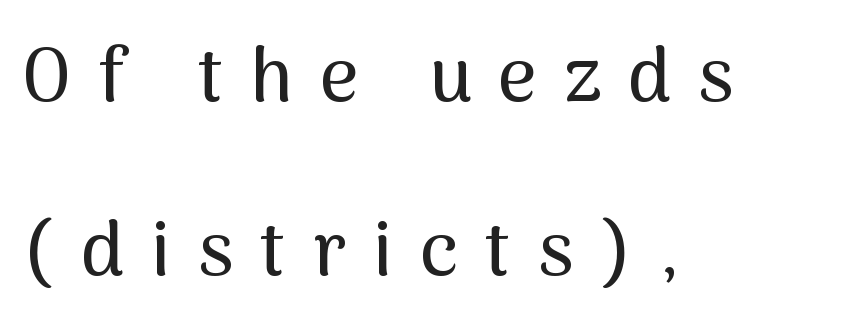
{"serif": "no", "italic": "no", "width": "normal", "stroke_contrast": "medium", "x_height": "medium", "monospaced": "no", "underline": "no", "align": "left", "line_spacing": "loose", "line_spacing_ratio": 2.29, "letter_spacing": "wide", "letter_spacing_em": 0.35, "glyph_px": 76}
